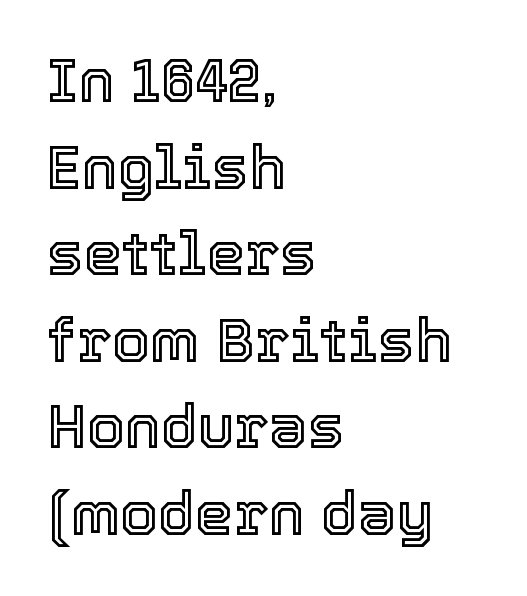
You could not count columns in this text — the font is proportionally spaced. The specimen omits any rule beneath the text block's lines. A typesetter would call this zero additional tracking. Nope, not italic — everything's standing straight.
